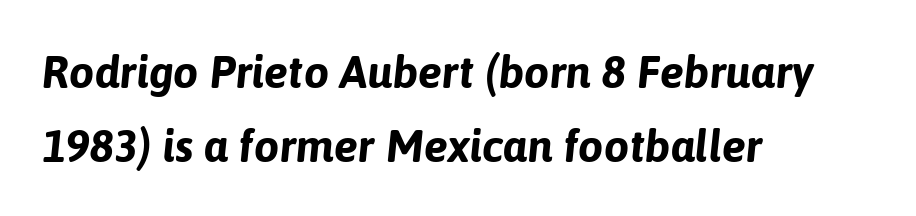
The image shows 45 px bold type, italic (leaning right); set left-aligned, normal line spacing (1.65x), normal letter spacing, not underlined; low stroke contrast and a medium x-height.
